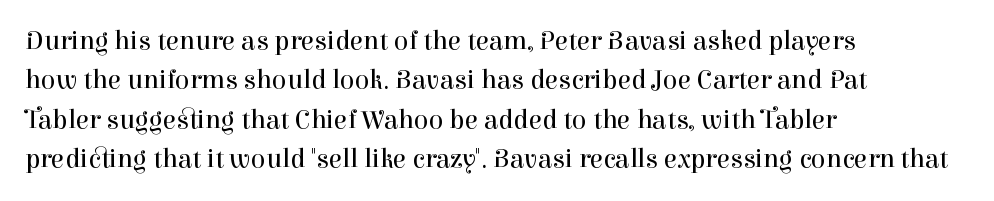
Quick note: not italic, upright. Is the stroke heavy? The answer is a plain regular-or-lighter. The setting favours the left margin, as ordinary paragraphs usually do. Has an underline been added? It has not. Tracking here is standard; glyphs follow each other at the usual distance. Line spacing here is normal.
